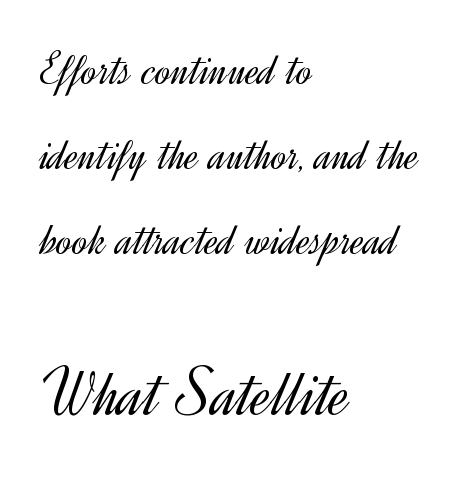
The image shows 70 px light sans-serif type; set left-aligned, line spacing 1.81x, normal letter spacing, not underlined; the second (bottom) block is 1.49x larger; a small x-height.
